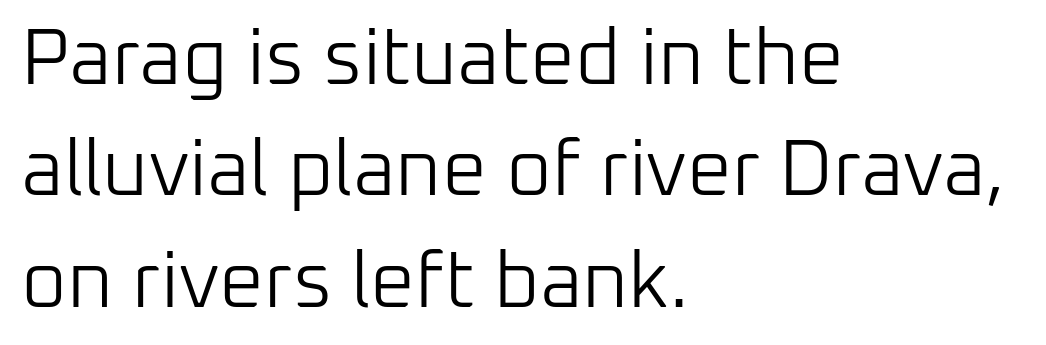
Q: Is the text bold? A: No.
Q: Is the text italic (slanted)? A: No, it is upright.
Q: Is the typeface a serif or a sans-serif typeface? A: Sans-serif.
Q: Is the text underlined? A: No.
Q: How is the paragraph aligned? A: Left-aligned.
Q: Is the spacing between letters normal or unusually wide? A: Normal.
Q: Is the spacing between lines tight, normal or loose? A: Normal.
Q: Width (condensed, normal, or wide)? A: Normal.
Q: Stroke contrast? A: Low.
Q: x-height? A: Medium.
Q: Monospaced? A: No.
